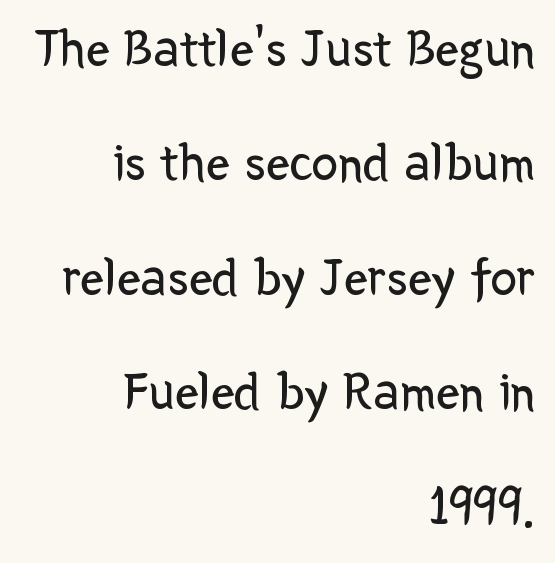
{"serif": "no", "italic": "no", "bold": "no", "weight": "regular", "width": "normal", "stroke_contrast": "low", "x_height": "medium", "monospaced": "no", "underline": "no", "align": "right", "line_spacing": "loose", "line_spacing_ratio": 2.16, "letter_spacing": "normal", "letter_spacing_em": 0.0, "glyph_px": 53}
